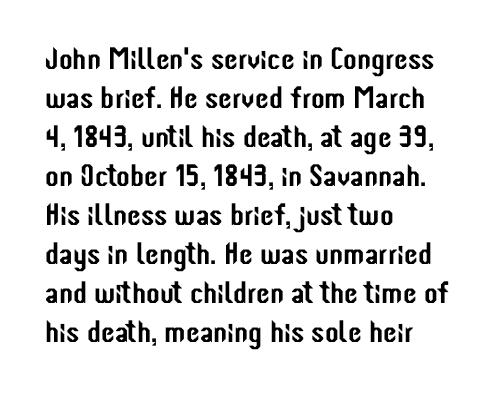
The image shows 31 px condensed sans-serif type, upright; set left-aligned, normal line spacing (1.26x), normal letter spacing, not underlined; low stroke contrast and a medium x-height.
